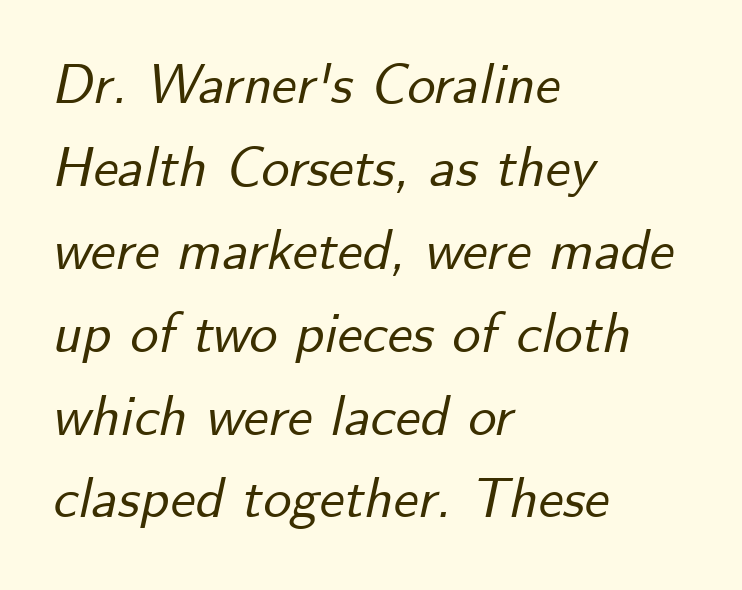
{"italic": "yes", "lean": "right", "slant_degrees": 12, "width": "normal", "stroke_contrast": "low", "x_height": "small", "monospaced": "no", "underline": "no", "align": "left", "line_spacing": "normal", "line_spacing_ratio": 1.48, "letter_spacing": "normal", "letter_spacing_em": 0.0, "glyph_px": 56}
